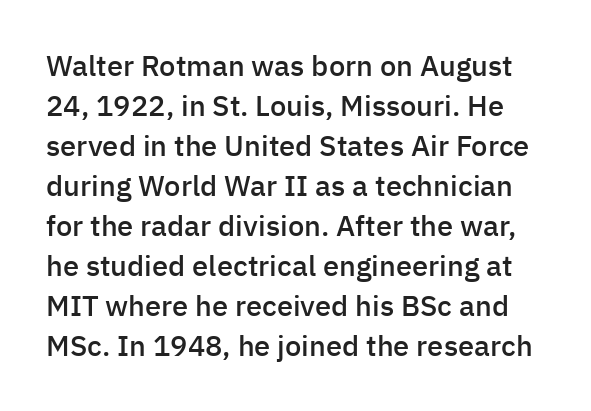
The image shows 29 px semibold sans-serif type, upright; set normal line spacing (1.38x), normal letter spacing, not underlined; low stroke contrast and a medium x-height.
